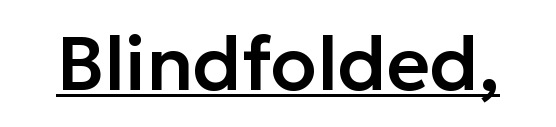
The image shows 75 px sans-serif type, upright; set normal letter spacing, underlined; low stroke contrast and a medium x-height.
